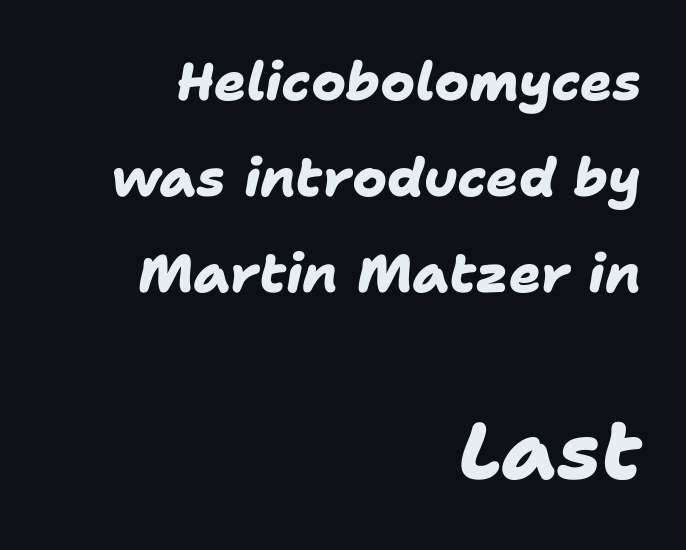
Q: Is the text bold? A: Yes.
Q: Is the typeface a serif or a sans-serif typeface? A: Sans-serif.
Q: Is the text underlined? A: No.
Q: How is the paragraph aligned? A: Right-aligned.
Q: Is the spacing between letters normal or unusually wide? A: Normal.
Q: Which block of text is set in a larger size, the first (top) or the second (bottom)? A: The second (bottom) one.
Q: Width (condensed, normal, or wide)? A: Normal.
Q: Stroke contrast? A: Low.
Q: x-height? A: Medium.
Q: Monospaced? A: No.
